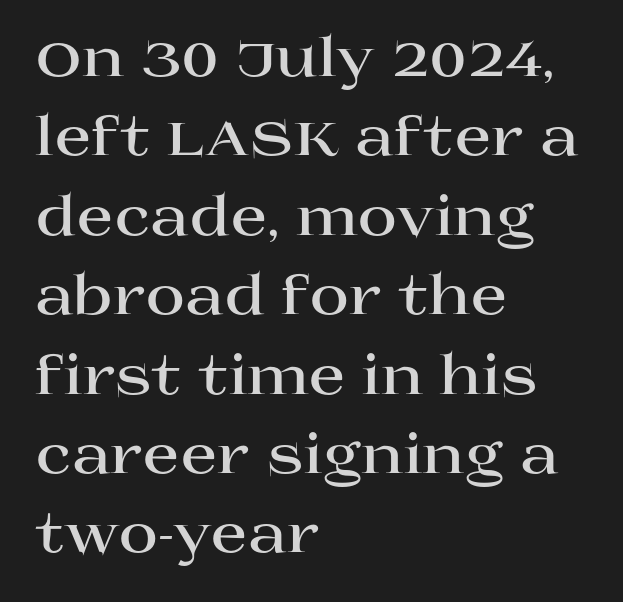
Q: Is the text bold? A: Yes.
Q: Is the text italic (slanted)? A: No, it is upright.
Q: Is the typeface a serif or a sans-serif typeface? A: Serif.
Q: Is the text underlined? A: No.
Q: How is the paragraph aligned? A: Left-aligned.
Q: Is the spacing between letters normal or unusually wide? A: Normal.
Q: Is the spacing between lines tight, normal or loose? A: Normal.
Q: Width (condensed, normal, or wide)? A: Wide.
Q: Stroke contrast? A: High.
Q: x-height? A: Large.
Q: Monospaced? A: No.
